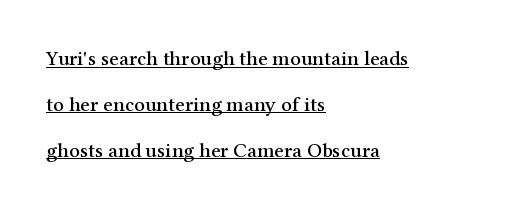
The image shows 21 px text type, upright; set left-aligned, loose line spacing (2.18x), normal letter spacing, underlined.
